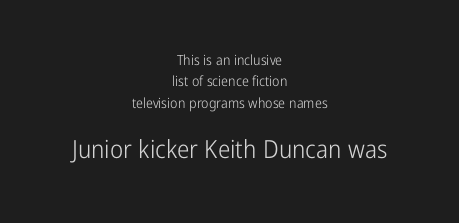
The image shows 25 px text type, upright; set centered, normal line spacing (1.52x), normal letter spacing, not underlined; the second (bottom) block is 1.79x larger.
